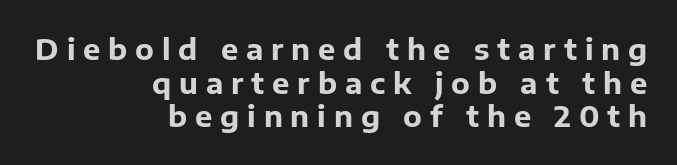
Q: Is the text bold? A: Yes.
Q: Is the text italic (slanted)? A: No, it is upright.
Q: Is the typeface a serif or a sans-serif typeface? A: Sans-serif.
Q: Is the text underlined? A: No.
Q: How is the paragraph aligned? A: Right-aligned.
Q: Is the spacing between letters normal or unusually wide? A: Unusually wide.
Q: Width (condensed, normal, or wide)? A: Normal.
Q: Stroke contrast? A: Low.
Q: x-height? A: Medium.
Q: Monospaced? A: No.
